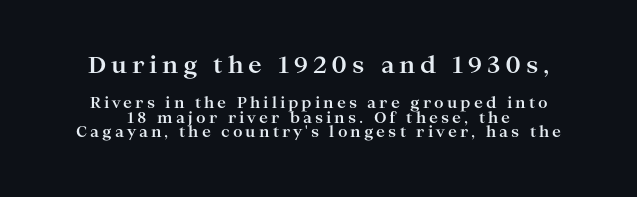
{"italic": "no", "bold": "yes", "underline": "no", "line_spacing": "tight", "line_spacing_ratio": 0.98, "letter_spacing": "wide", "letter_spacing_em": 0.2, "larger_block": "first", "size_ratio": 1.53, "glyph_px": 23}
